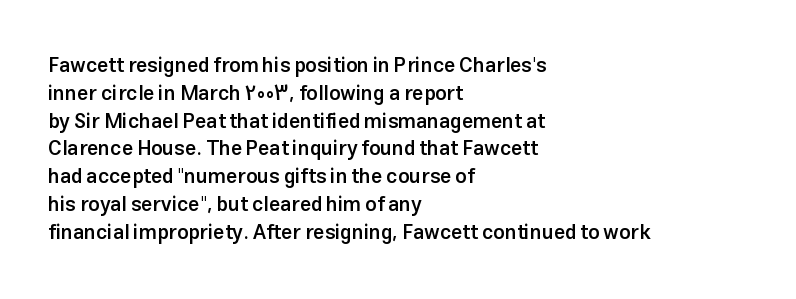
{"italic": "no", "bold": "semi", "underline": "no", "align": "left", "line_spacing": "normal", "line_spacing_ratio": 1.39, "letter_spacing": "normal", "letter_spacing_em": 0.0, "glyph_px": 20}
